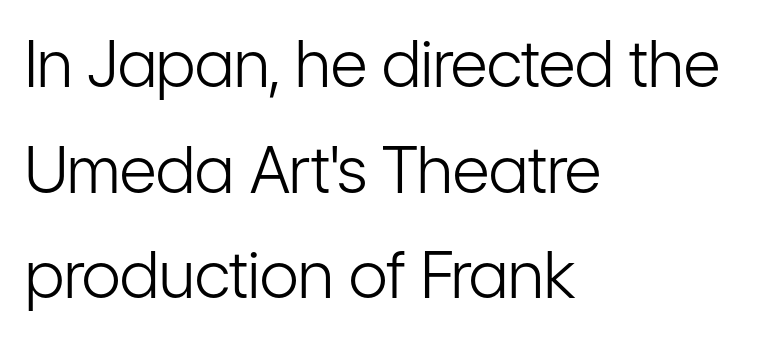
Nothing heavy about these letters — not bold at all. The strip under each line holds only bare page. Proportional: the letters do not fall into vertical columns. The space between consecutive lines is moderate. This is roman type, the default non-slanted kind.
